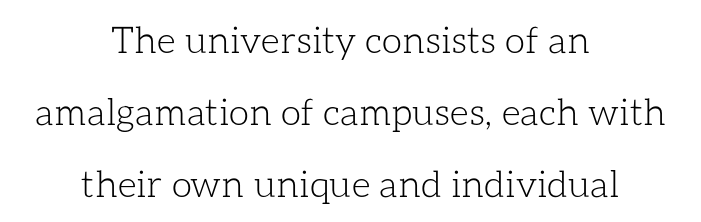
{"italic": "no", "bold": "no", "weight": "light", "width": "normal", "stroke_contrast": "low", "x_height": "medium", "monospaced": "no", "underline": "no", "align": "center", "line_spacing": "loose", "line_spacing_ratio": 1.95, "letter_spacing": "normal", "letter_spacing_em": 0.0, "glyph_px": 37}
